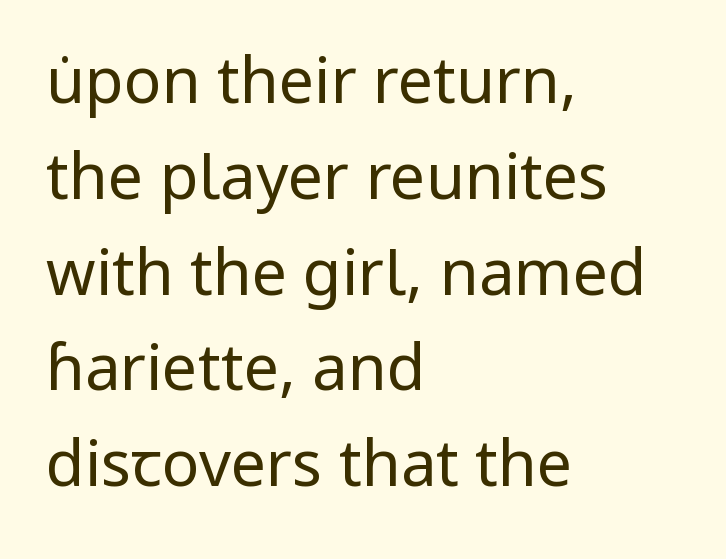
{"serif": "no", "italic": "no", "bold": "no", "weight": "regular", "width": "normal", "stroke_contrast": "low", "x_height": "medium", "monospaced": "no", "underline": "no", "align": "left", "line_spacing": "normal", "line_spacing_ratio": 1.52, "letter_spacing": "normal", "letter_spacing_em": 0.0, "glyph_px": 63}
